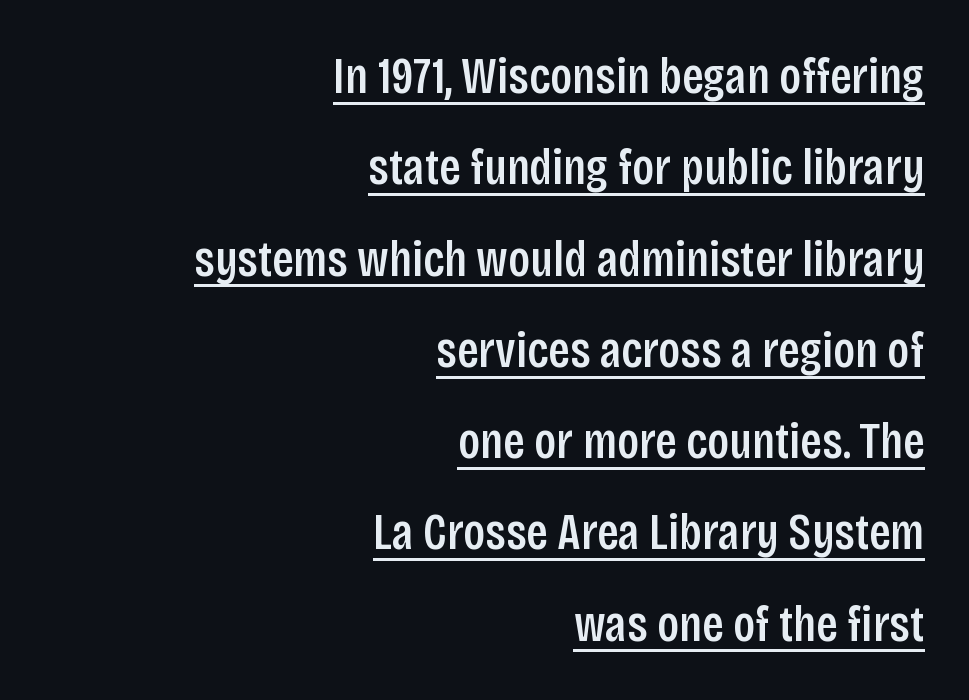
The image shows 51 px semibold, condensed sans-serif type, upright; set right-aligned, line spacing 1.79x, normal letter spacing, underlined; low stroke contrast and a large x-height.
